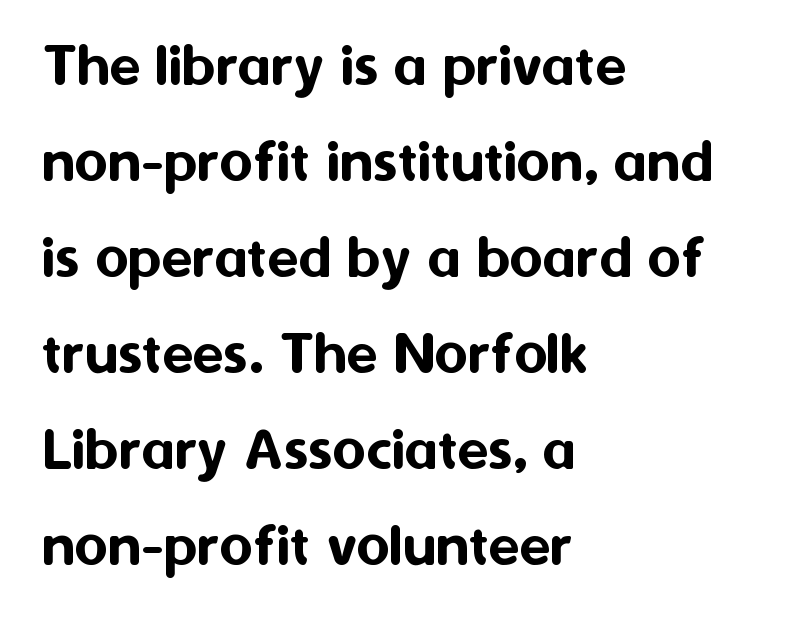
{"serif": "no", "italic": "no", "width": "normal", "stroke_contrast": "medium", "x_height": "medium", "monospaced": "no", "underline": "no", "align": "left", "line_spacing": "normal", "line_spacing_ratio": 1.5, "letter_spacing": "normal", "letter_spacing_em": 0.0, "glyph_px": 64}
